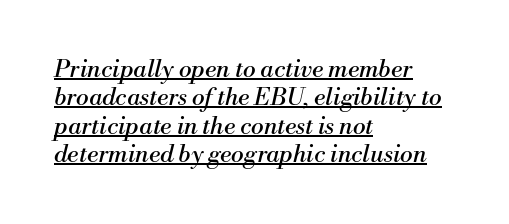
The image shows 24 px text type, italic (leaning right); set left-aligned, line spacing 1.18x, normal letter spacing, underlined.
